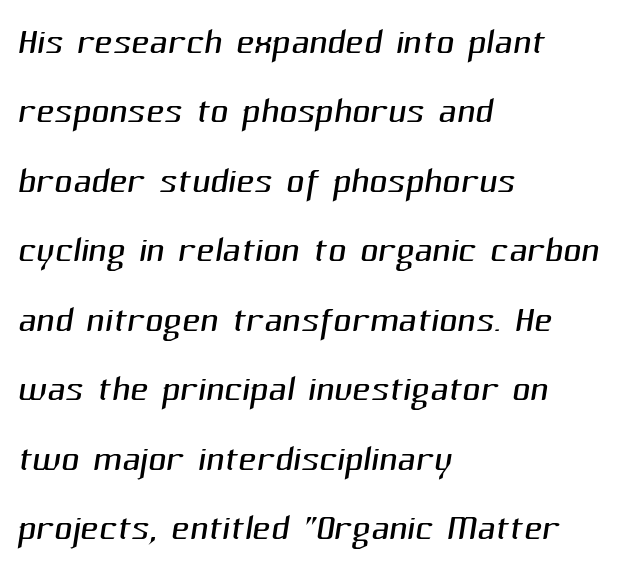
{"serif": "no", "bold": "no", "weight": "light", "width": "normal", "stroke_contrast": "medium", "x_height": "medium", "monospaced": "no", "underline": "no", "align": "left", "line_spacing": "normal", "line_spacing_ratio": 1.39, "letter_spacing": "normal", "letter_spacing_em": 0.0, "glyph_px": 50}
